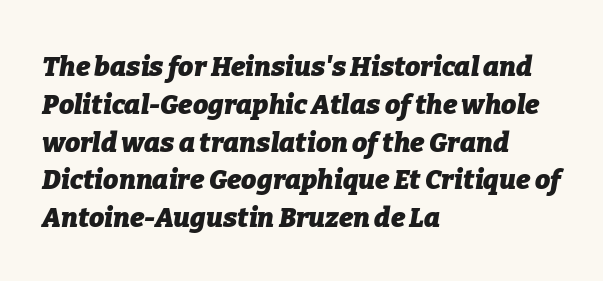
Short and long lines alike share a common starting point at left. Reading down the column, the eye jumps a familiar distance to each next line. Slanted lettering throughout. Letter spacing: default.
